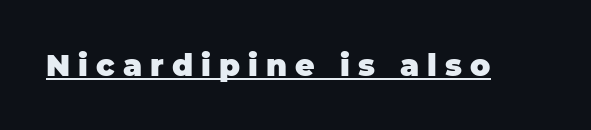
The image shows 30 px heavy sans-serif type, upright; set unusually wide letter spacing (+0.27 em), underlined; low stroke contrast and a large x-height.
